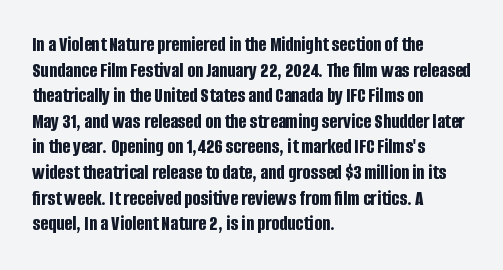
Q: Is the text bold? A: Yes.
Q: Is the text italic (slanted)? A: No, it is upright.
Q: Is the text underlined? A: No.
Q: How is the paragraph aligned? A: Left-aligned.
Q: Is the spacing between letters normal or unusually wide? A: Normal.
